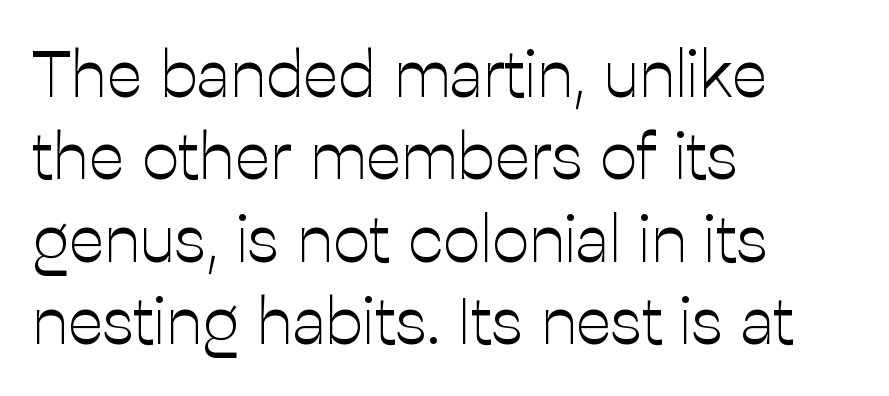
These lines are set flush left with a ragged right edge. The passage shown is typeset with a sans-serif family. Words appear dense and cohesive because spacing is normal. Bold? No — there's no thickening of the strokes. Spacing verdict: proportional, widths tailored to each character.
